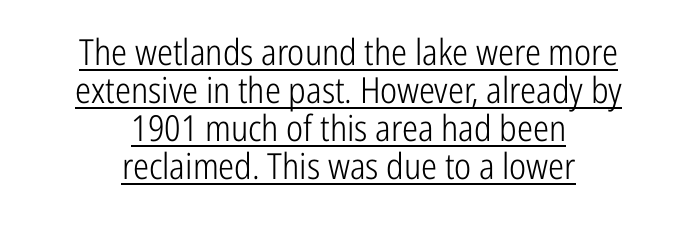
Both edges are ragged and mirror each other, which tells us the setting is centered. Posture: upright roman. The rendering keeps characters at their native spacing. The typeface chosen for these lines omits serifs.
